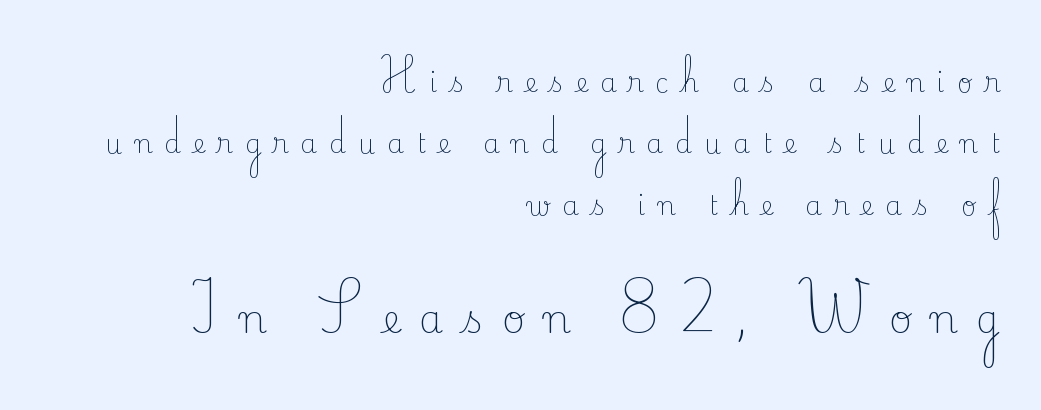
The image shows 39 px light serif type, upright; set right-aligned, loose line spacing (2.36x), unusually wide letter spacing (+0.48 em), not underlined; the second (bottom) block is 1.5x larger; low stroke contrast and a small x-height.
